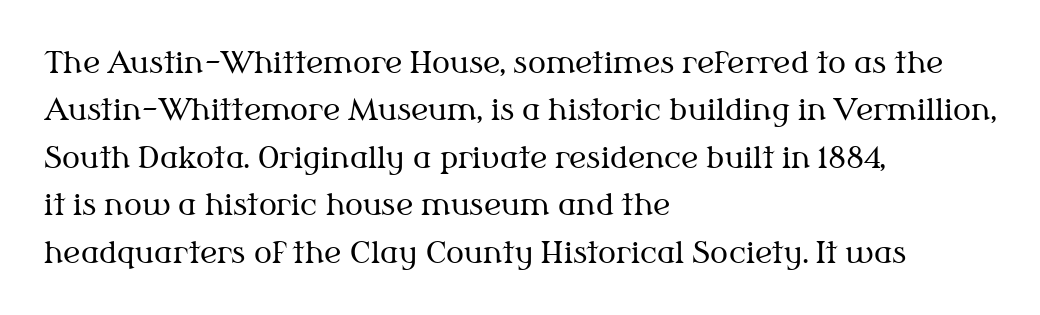
{"serif": "yes", "italic": "no", "bold": "no", "weight": "regular", "width": "normal", "stroke_contrast": "medium", "x_height": "medium", "monospaced": "no", "underline": "no", "align": "left", "line_spacing": "normal", "line_spacing_ratio": 1.58, "letter_spacing": "normal", "letter_spacing_em": 0.0, "glyph_px": 30}
